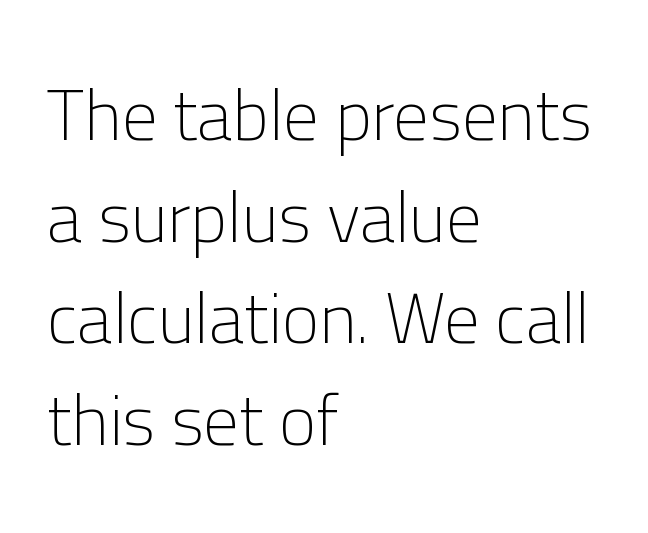
{"serif": "no", "italic": "no", "bold": "no", "weight": "light", "width": "normal", "stroke_contrast": "low", "x_height": "medium", "monospaced": "no", "underline": "no", "align": "left", "line_spacing": "normal", "line_spacing_ratio": 1.43, "letter_spacing": "normal", "letter_spacing_em": 0.0, "glyph_px": 71}
